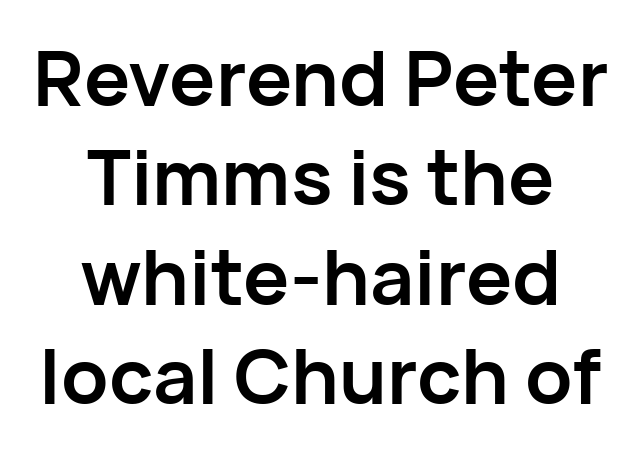
Q: Is the text bold? A: Yes.
Q: Is the text italic (slanted)? A: No, it is upright.
Q: Is the typeface a serif or a sans-serif typeface? A: Sans-serif.
Q: Is the text underlined? A: No.
Q: How is the paragraph aligned? A: Centered.
Q: Is the spacing between letters normal or unusually wide? A: Normal.
Q: Is the spacing between lines tight, normal or loose? A: Normal.
Q: Width (condensed, normal, or wide)? A: Normal.
Q: Stroke contrast? A: Low.
Q: x-height? A: Medium.
Q: Monospaced? A: No.
